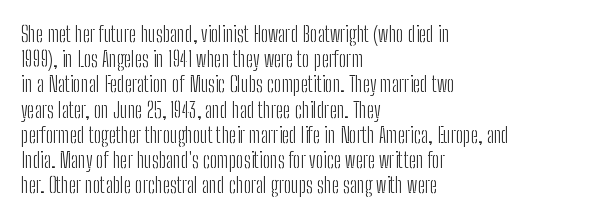
{"italic": "no", "bold": "no", "underline": "no", "align": "left", "line_spacing_ratio": 1.2, "letter_spacing": "normal", "letter_spacing_em": 0.0, "glyph_px": 21}
